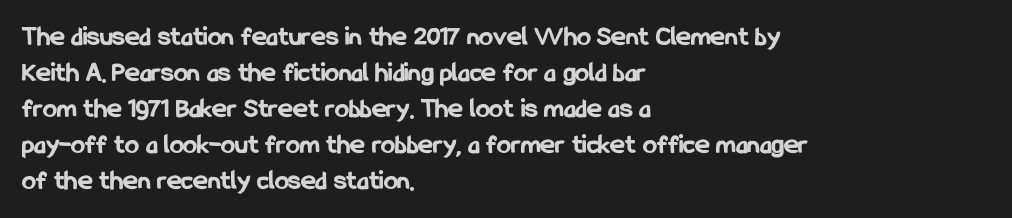
{"serif": "no", "italic": "no", "bold": "yes", "weight": "bold", "width": "condensed", "stroke_contrast": "low", "x_height": "medium", "monospaced": "no", "underline": "no", "align": "left", "line_spacing": "normal", "line_spacing_ratio": 1.29, "letter_spacing": "normal", "letter_spacing_em": 0.0, "glyph_px": 28}
